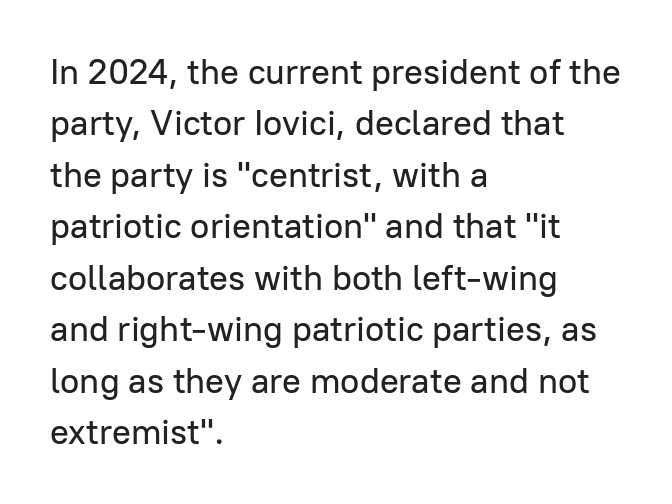
These lines keep a tight, regular rhythm from letter to letter. Teacher's note: observe the even left margin — that is flush-left alignment. Check the space under the baseline: it is left empty. Each letter's strokes conclude bluntly, with no projecting serifs. Is this a fixed-width face? No — the glyphs have proportional, varying widths.
